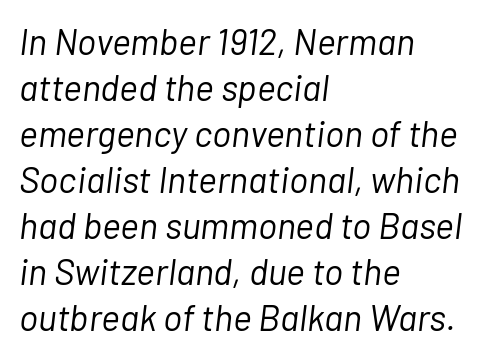
Quick note: underline off. Characters follow at the spacing the type designer built in. Every character sits at an angle, as italics do. A typesetter would call this leading conventional body-copy spacing. Weight class: somewhere from thin through regular. Looks like regular typesetting: each glyph gets only the width it needs.
